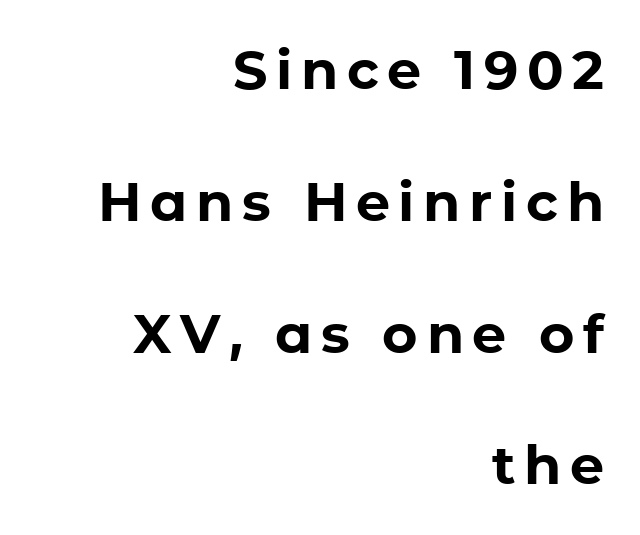
{"serif": "no", "italic": "no", "bold": "yes", "weight": "bold", "width": "normal", "stroke_contrast": "low", "x_height": "medium", "monospaced": "no", "underline": "no", "align": "right", "line_spacing": "loose", "line_spacing_ratio": 2.44, "glyph_px": 54}
